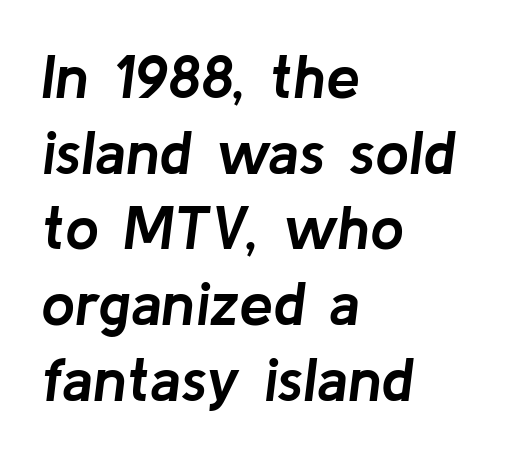
The typography opts for an oblique posture over an upright one. The horizontal fit of the characters is conventional and even. Bold? Absolutely — the strokes are thick and heavy. The letters advance in unequal steps, a hallmark of proportional type. In CSS terms this would be text-align: left.
